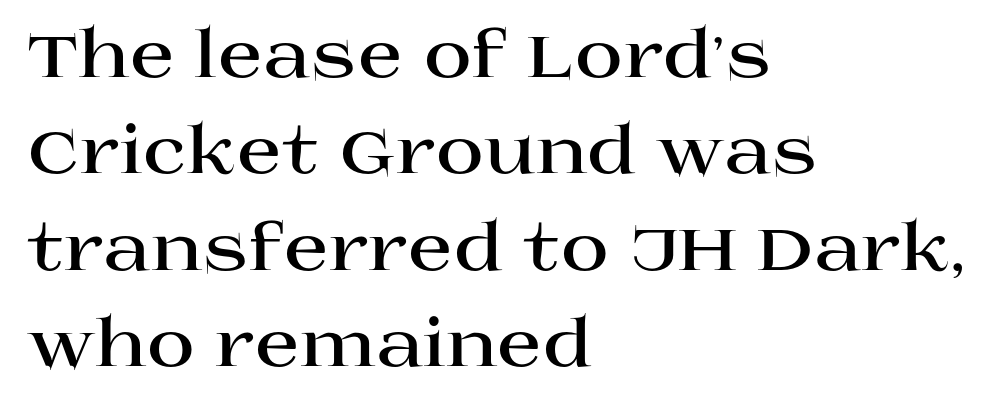
{"serif": "yes", "italic": "no", "bold": "yes", "weight": "bold", "width": "wide", "stroke_contrast": "high", "x_height": "large", "monospaced": "no", "underline": "no", "align": "left", "line_spacing": "normal", "line_spacing_ratio": 1.46, "letter_spacing": "normal", "letter_spacing_em": 0.0, "glyph_px": 66}
